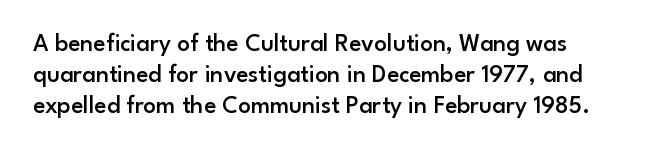
A classic flush-left, rag-right setting is used for this passage. The face used here is rendered with its standard letterfit. Decoration check: the copy has no underline. Caption: semibold face, moderately heavy strokes. Quick note: not italic, upright.
